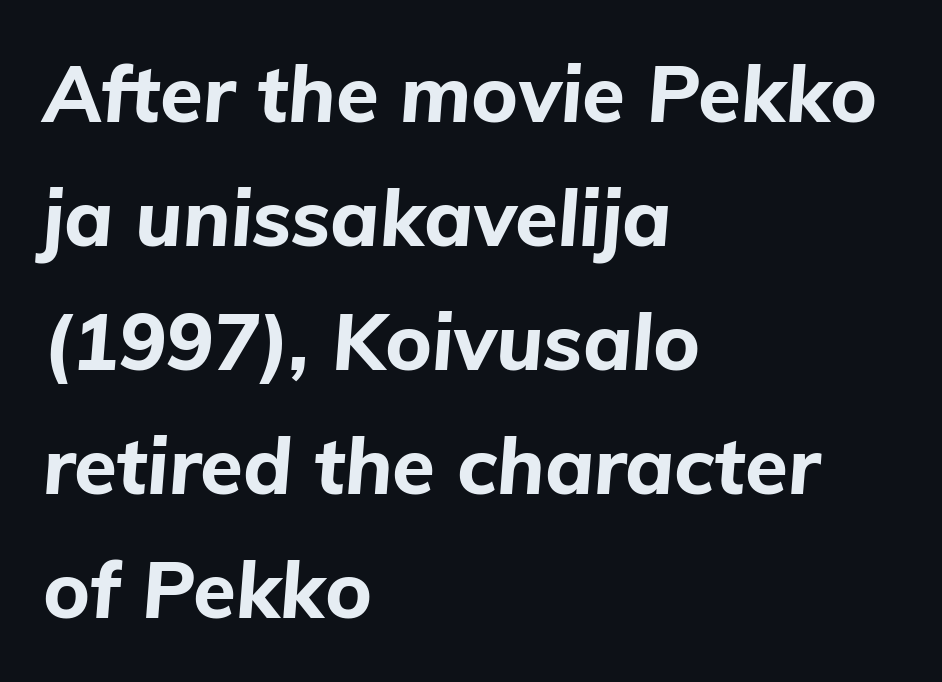
Q: Is the text bold? A: Yes.
Q: Is the text italic (slanted)? A: Yes, it leans right by about 5 degrees.
Q: Is the text underlined? A: No.
Q: How is the paragraph aligned? A: Left-aligned.
Q: Is the spacing between letters normal or unusually wide? A: Normal.
Q: Is the spacing between lines tight, normal or loose? A: Normal.
Q: Width (condensed, normal, or wide)? A: Normal.
Q: Stroke contrast? A: Low.
Q: x-height? A: Medium.
Q: Monospaced? A: No.
